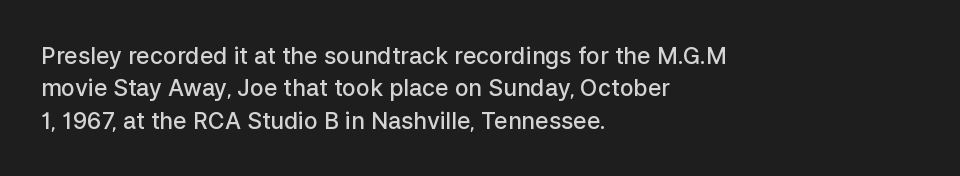
The image shows 23 px text type, upright; set left-aligned, normal line spacing (1.41x), normal letter spacing, not underlined.
